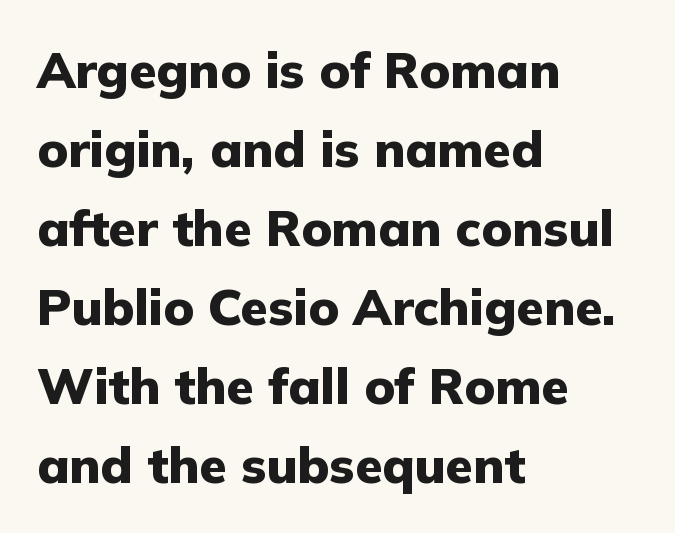
{"serif": "no", "italic": "no", "bold": "yes", "weight": "heavy", "width": "normal", "stroke_contrast": "low", "x_height": "medium", "monospaced": "no", "underline": "no", "align": "left", "line_spacing": "normal", "line_spacing_ratio": 1.58, "letter_spacing": "normal", "letter_spacing_em": 0.0, "glyph_px": 50}
